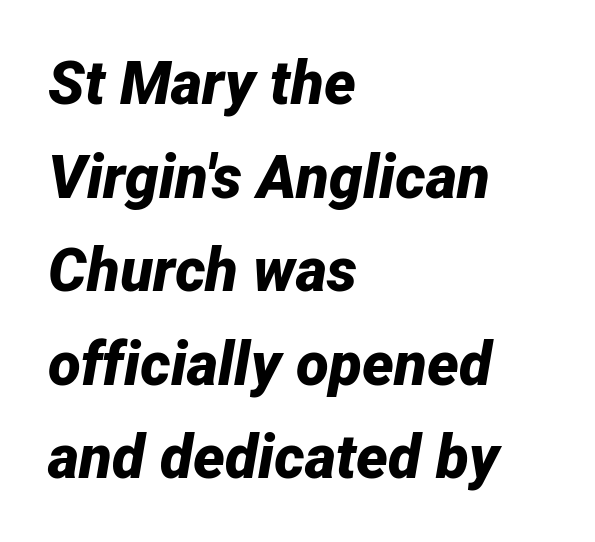
Reading down the column, the eye jumps a familiar distance to each next line. Each row of text sits above clean, open space. These words are printed bold, with thick strokes throughout. A classic flush-left, rag-right setting is used for this passage. The whole block is typeset with a tilt. Character widths vary here, with narrow letters taking less room than wide ones.
